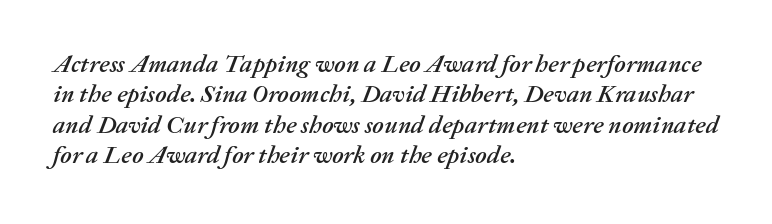
Q: Is the text italic (slanted)? A: Yes, it leans right by about 20 degrees.
Q: Is the text underlined? A: No.
Q: How is the paragraph aligned? A: Left-aligned.
Q: Is the spacing between letters normal or unusually wide? A: Normal.
